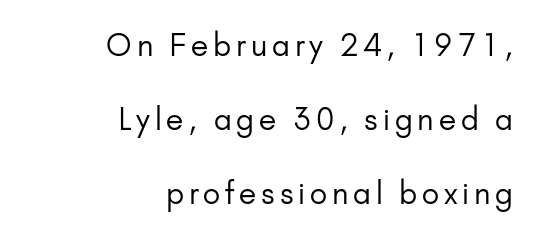
Stems here are at most as thick as an everyday book face. Beneath every word, the page is bare. To sum up the face: it is a sans, with no serifs. Unlike italic type, these characters show no tilt at all. The lines are quadded right.
